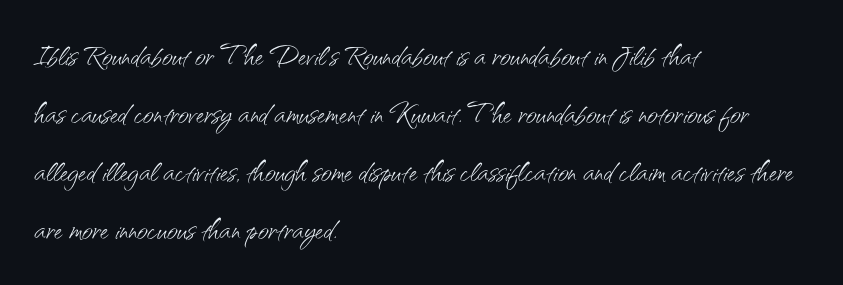
{"serif": "no", "bold": "no", "weight": "light", "width": "normal", "stroke_contrast": "medium", "x_height": "small", "monospaced": "no", "underline": "no", "align": "left", "line_spacing": "normal", "line_spacing_ratio": 1.57, "letter_spacing": "normal", "letter_spacing_em": 0.0, "glyph_px": 37}
